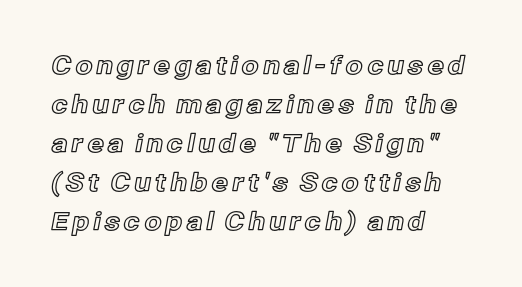
Quick note: interline space is typical. Decoration check: the copy has no underline. These lines stack with their left ends in a neat column.
